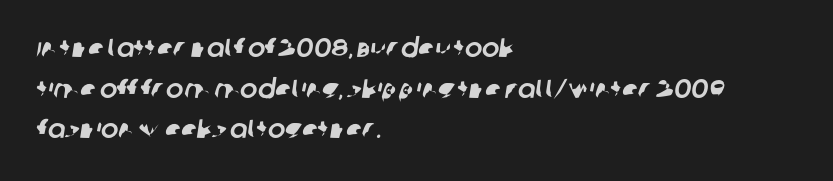
The letterforms sit shoulder to shoulder at normal distance. Successive baselines arrive at the customary interval. Beneath every word, the page is bare. The lines in this sample share a left origin and differ only in where they stop.
